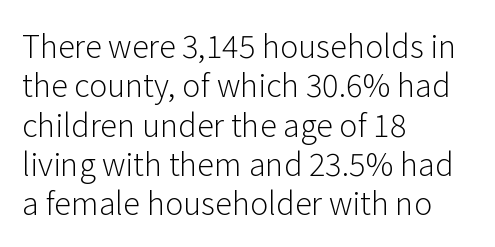
The image shows 31 px light sans-serif type, upright; set left-aligned, normal line spacing (1.27x), normal letter spacing, not underlined; low stroke contrast and a medium x-height.
